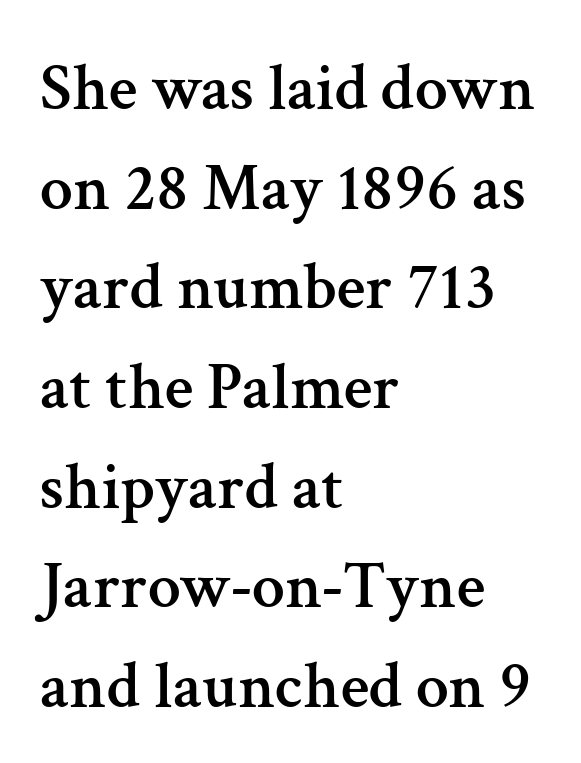
The image shows 66 px serif type, upright; set left-aligned, normal line spacing (1.51x), normal letter spacing, not underlined; medium stroke contrast and a medium x-height.
